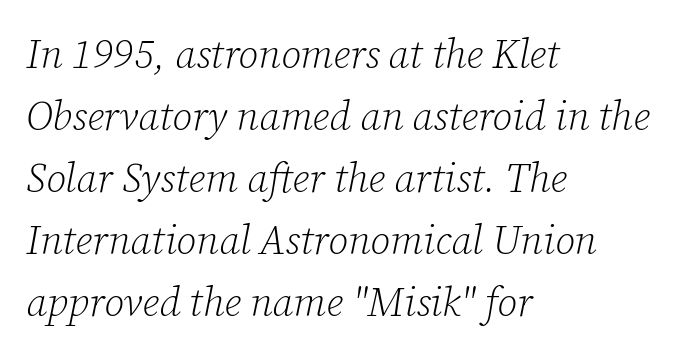
The image shows 40 px light serif type, italic (leaning right); set left-aligned, normal line spacing (1.55x), normal letter spacing, not underlined; low stroke contrast and a medium x-height.
